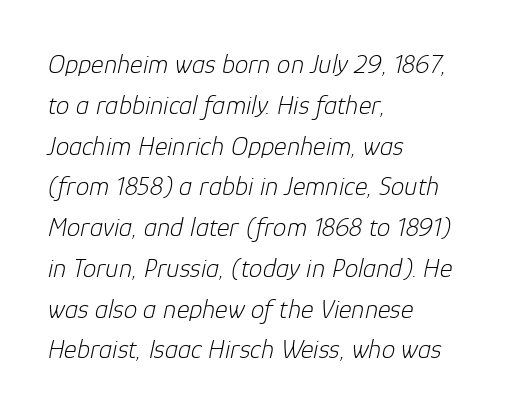
Q: Is the text bold? A: No.
Q: Is the text italic (slanted)? A: Yes, it leans right by about 12 degrees.
Q: Is the text underlined? A: No.
Q: How is the paragraph aligned? A: Left-aligned.
Q: Is the spacing between letters normal or unusually wide? A: Normal.
Q: Is the spacing between lines tight, normal or loose? A: Normal.
